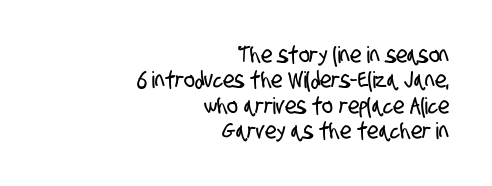
The leading is snug, giving the passage a crowded texture. The face used here is rendered with its standard letterfit. Beneath every word, the page is bare. The rendering anchors every line to the right-hand side.
